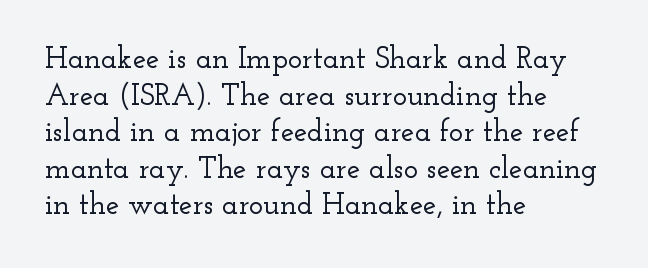
The image shows 30 px wide serif type, upright; set left-aligned, line spacing 1.22x, normal letter spacing, not underlined; low stroke contrast and a small x-height.
